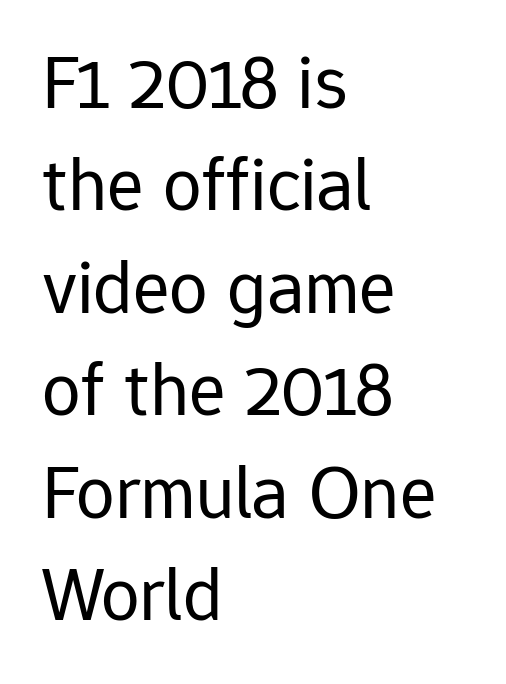
{"serif": "no", "italic": "no", "bold": "no", "weight": "regular", "width": "normal", "stroke_contrast": "low", "x_height": "medium", "monospaced": "no", "underline": "no", "align": "left", "line_spacing": "normal", "line_spacing_ratio": 1.33, "letter_spacing": "normal", "letter_spacing_em": 0.0, "glyph_px": 77}
